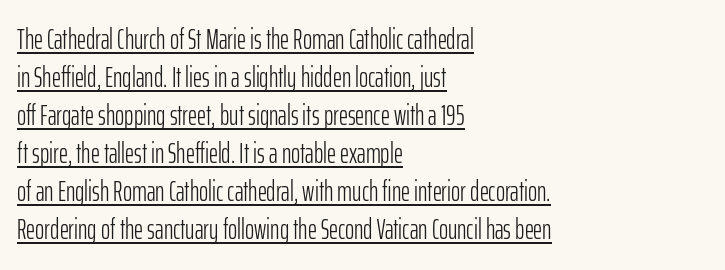
Q: Is the text bold? A: No.
Q: Is the text italic (slanted)? A: No, it is upright.
Q: Is the typeface a serif or a sans-serif typeface? A: Sans-serif.
Q: Is the text underlined? A: Yes.
Q: How is the paragraph aligned? A: Left-aligned.
Q: Is the spacing between letters normal or unusually wide? A: Normal.
Q: Is the spacing between lines tight, normal or loose? A: Normal.
Q: Width (condensed, normal, or wide)? A: Condensed.
Q: Stroke contrast? A: Low.
Q: x-height? A: Medium.
Q: Monospaced? A: No.
